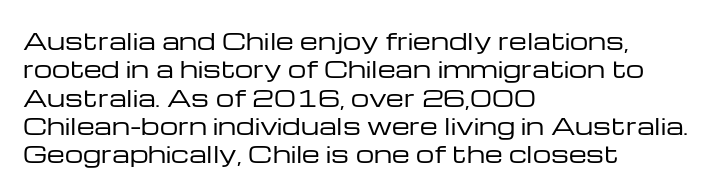
Nobody touched the tracking dial on this one. Visually the block forms a straight wall on the left and a jagged coastline on the right. Posture: upright roman. Beneath every word, the page is bare.
